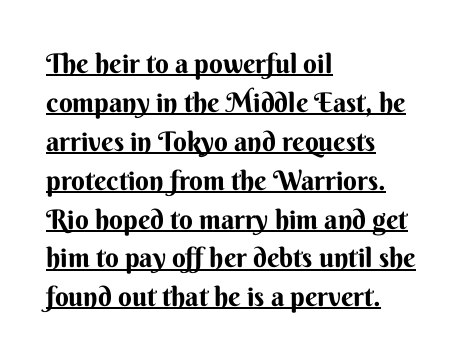
{"italic": "no", "bold": "yes", "underline": "yes", "align": "left", "line_spacing": "normal", "line_spacing_ratio": 1.44, "letter_spacing": "normal", "letter_spacing_em": 0.0, "glyph_px": 27}
